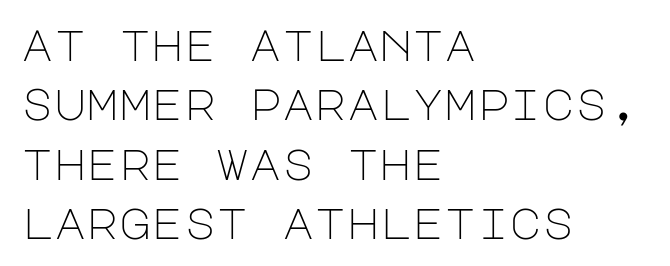
The image shows 44 px light sans-serif type, upright; set left-aligned, normal line spacing (1.35x), normal letter spacing, not underlined; low stroke contrast and a large x-height.
